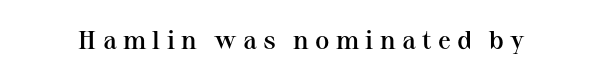
Q: Is the text bold? A: Semi-bold.
Q: Is the text italic (slanted)? A: No, it is upright.
Q: Is the text underlined? A: No.
Q: Is the spacing between letters normal or unusually wide? A: Unusually wide.
